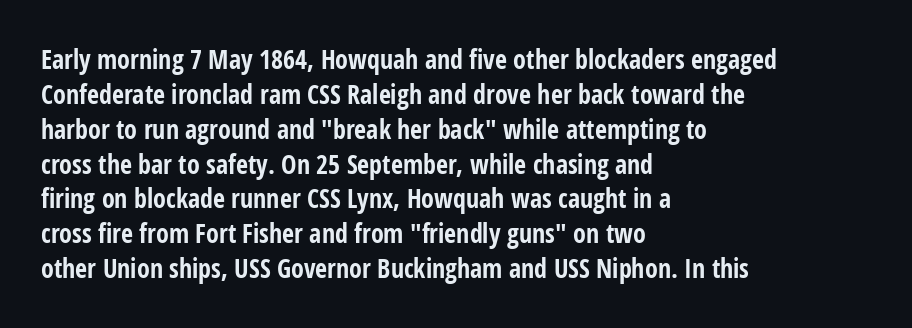
The image shows 26 px bold type, upright; set left-aligned, normal line spacing (1.34x), normal letter spacing, not underlined.
